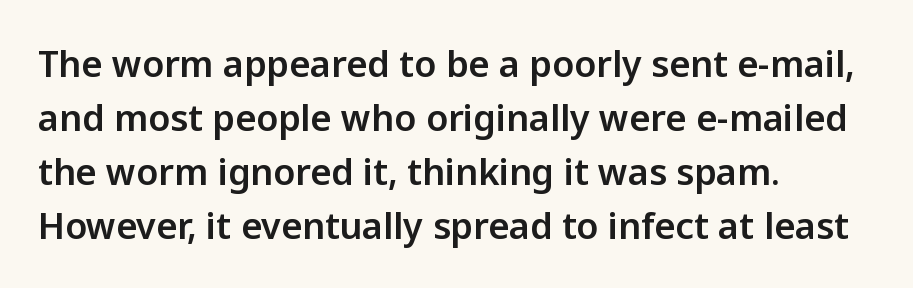
The image shows 36 px sans-serif type, upright; set left-aligned, normal line spacing (1.5x), normal letter spacing, not underlined; low stroke contrast and a medium x-height.
